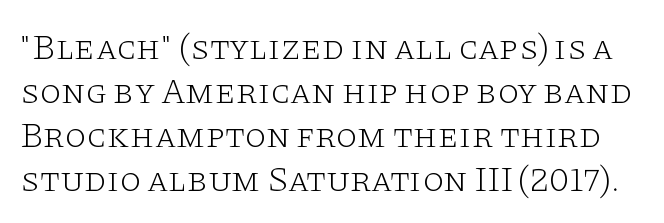
The image shows 35 px light, wide serif type, upright; set normal line spacing (1.26x), normal letter spacing, not underlined; low stroke contrast and a large x-height.
